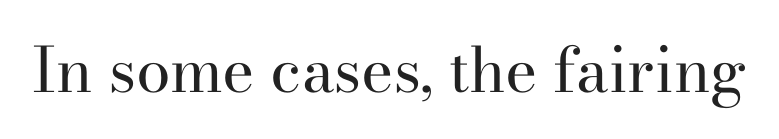
No word sits above an underline. The rendering shows small feet on the letterforms — a serif design. Nobody touched the tracking dial on this one. The letters stand straight up with perfectly vertical stems. Bold? No — there's no thickening of the strokes. Looks like regular typesetting: each glyph gets only the width it needs.
